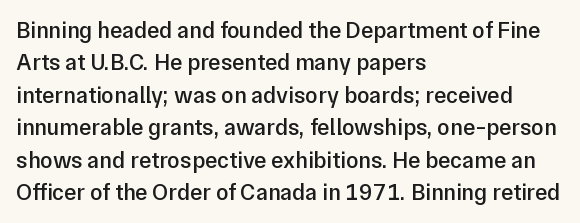
Compared with typical body copy, the letter spacing here is the same. The ragged edge is on the right, which tells us the setting is flush left. The line-height multiplier appears to be the usual default. Is the type bold? Partly — it's a semibold, heavier than regular but not fully bold. Style check: upright.
